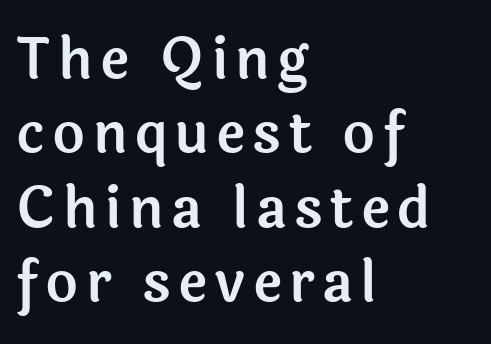
Q: Is the text italic (slanted)? A: No, it is upright.
Q: Is the typeface a serif or a sans-serif typeface? A: Sans-serif.
Q: Is the text underlined? A: No.
Q: How is the paragraph aligned? A: Left-aligned.
Q: Is the spacing between lines tight, normal or loose? A: Normal.
Q: Width (condensed, normal, or wide)? A: Normal.
Q: x-height? A: Medium.
Q: Monospaced? A: No.
